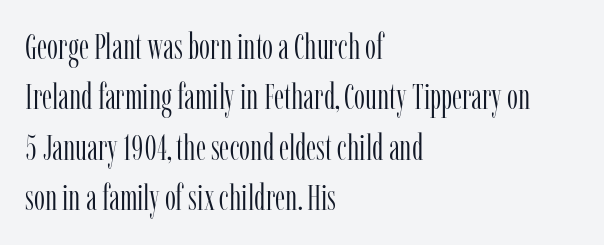
The image shows 35 px light, condensed serif type, upright; set left-aligned, normal line spacing (1.44x), normal letter spacing, not underlined; low stroke contrast and a medium x-height.
